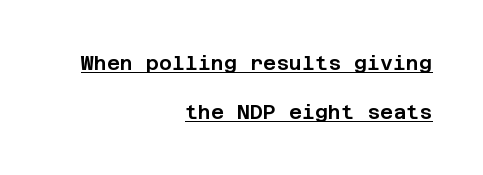
{"italic": "no", "underline": "yes", "align": "right", "line_spacing": "loose", "line_spacing_ratio": 2.45, "letter_spacing": "normal", "letter_spacing_em": 0.0, "glyph_px": 20}
